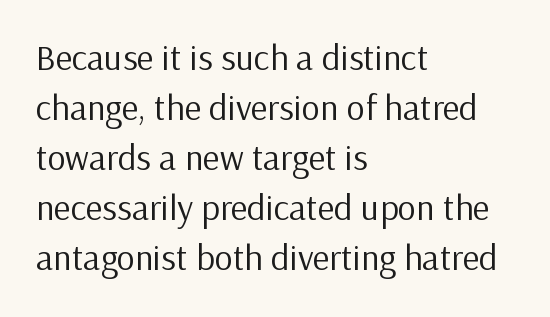
Q: Is the text bold? A: No.
Q: Is the text italic (slanted)? A: No, it is upright.
Q: Is the typeface a serif or a sans-serif typeface? A: Sans-serif.
Q: Is the text underlined? A: No.
Q: How is the paragraph aligned? A: Left-aligned.
Q: Is the spacing between letters normal or unusually wide? A: Normal.
Q: Is the spacing between lines tight, normal or loose? A: Normal.
Q: Width (condensed, normal, or wide)? A: Normal.
Q: Stroke contrast? A: Low.
Q: x-height? A: Medium.
Q: Monospaced? A: No.
